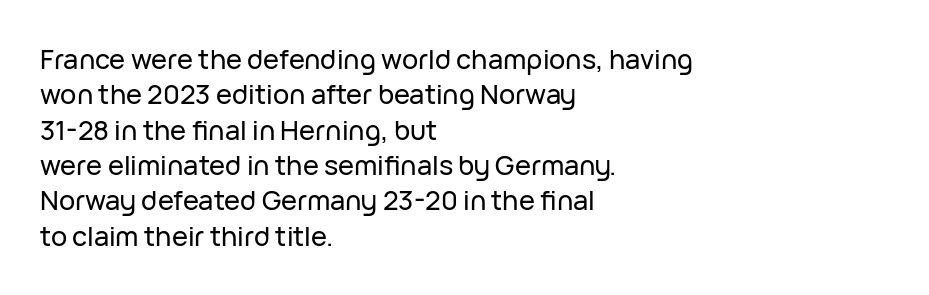
Interline gaps are of average width in this sample. The axis of the letterforms is exactly vertical. Casual observation: everything's shoved over to the left. These lines keep a tight, regular rhythm from letter to letter. Unmarked baselines from the first word to the last.
